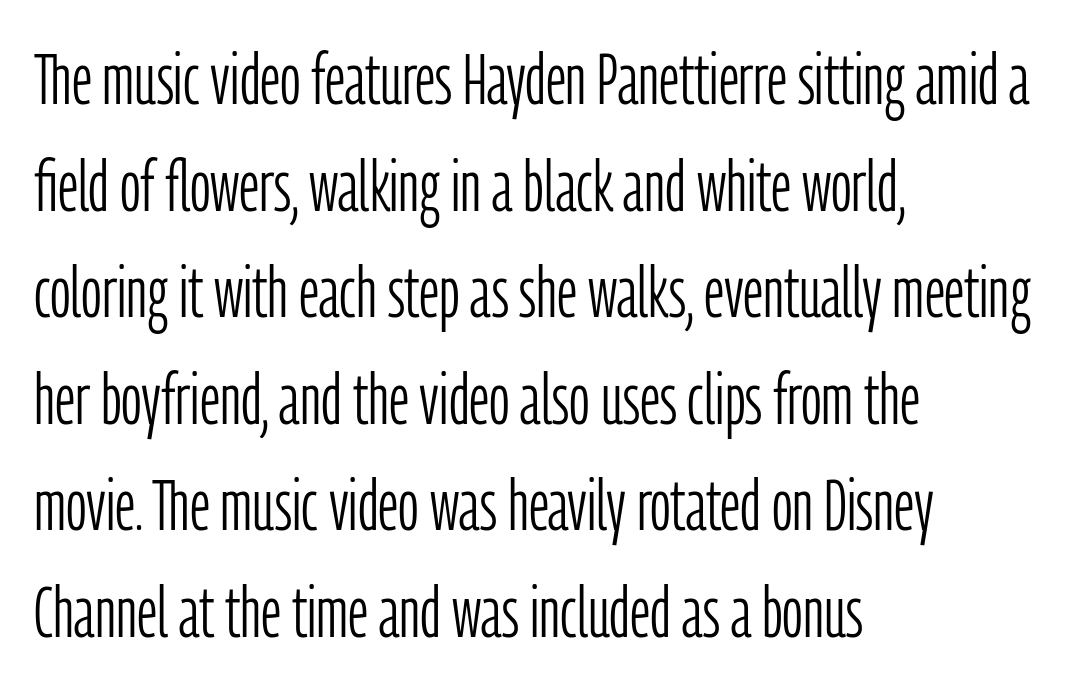
These lines are rendered in a variable-pitch font. Line spacing here is normal. The font family rendered here belongs to the sans-serif group. Descender tails drop into unmarked territory. Each word holds together tightly as a unit, with standard inter-letter gaps.
